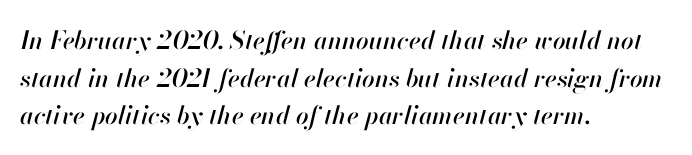
Is the letter spacing exaggerated? No — it looks like the ordinary default. Every row of glyphs begins at an identical x-position on the left. Descender tails drop into unmarked territory. Leading: standard.
